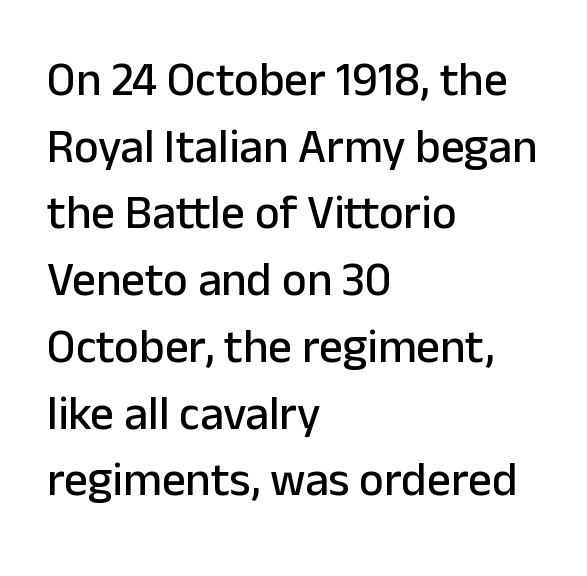
The image shows 47 px sans-serif type, upright; set left-aligned, normal line spacing (1.42x), normal letter spacing, not underlined; low stroke contrast and a medium x-height.
